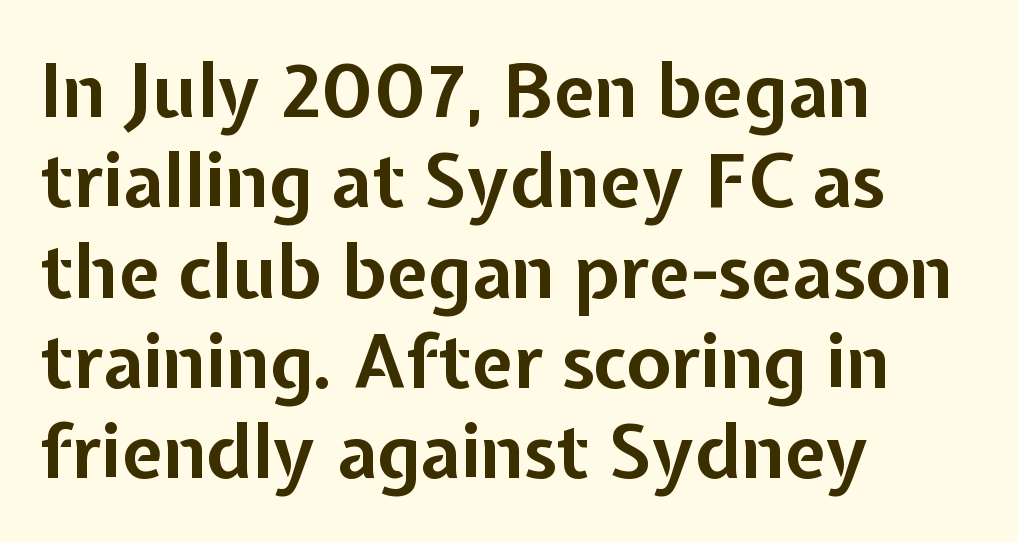
{"serif": "no", "italic": "no", "bold": "yes", "weight": "bold", "width": "normal", "stroke_contrast": "low", "x_height": "medium", "monospaced": "no", "underline": "no", "align": "left", "line_spacing_ratio": 1.22, "letter_spacing": "normal", "letter_spacing_em": 0.0, "glyph_px": 74}
